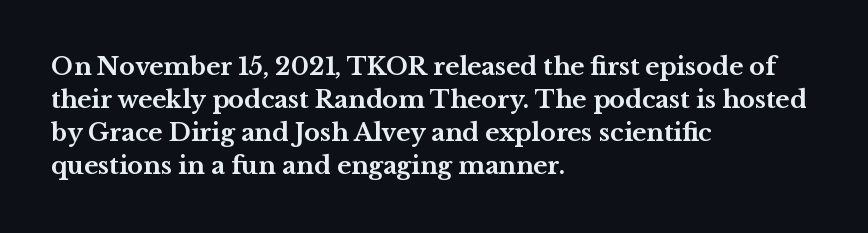
These lines keep a tight, regular rhythm from letter to letter. Heavy-handed strokes throughout: this text is bold. A normal amount of white space separates one row of letters from the next. The font's upright variant was chosen for this text. The string is rendered with underlining switched off. Which margin do the lines hug? The left one — the right edge is uneven.
